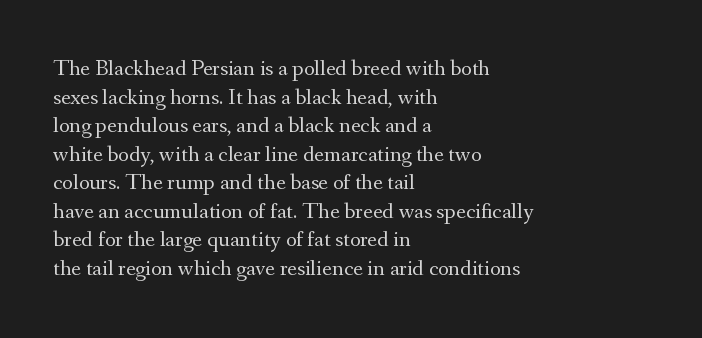
The image shows 23 px text type, upright; set left-aligned, line spacing 1.24x, normal letter spacing, not underlined.
